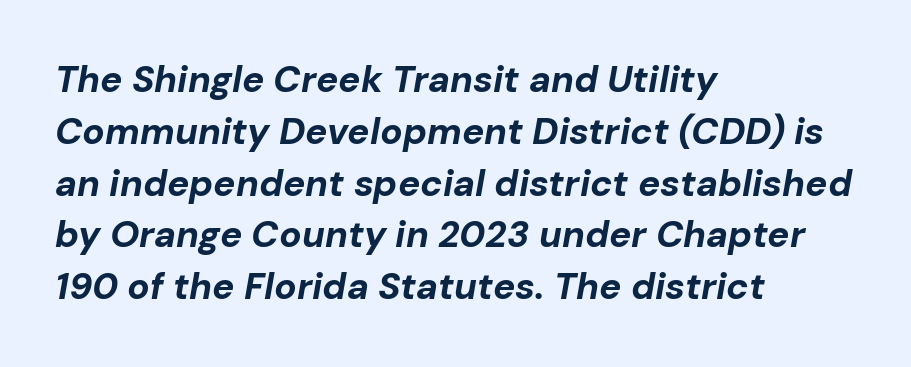
The image shows 37 px bold type, italic (leaning right); set left-aligned, normal line spacing (1.4x), normal letter spacing, not underlined; low stroke contrast and a medium x-height.
